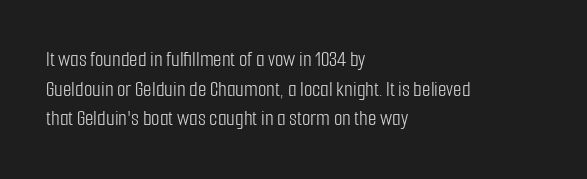
{"italic": "no", "bold": "no", "underline": "no", "align": "left", "line_spacing": "normal", "line_spacing_ratio": 1.35, "letter_spacing": "normal", "letter_spacing_em": 0.0, "glyph_px": 22}
